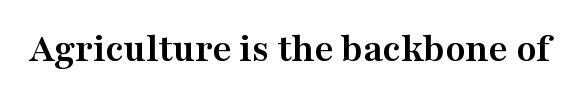
Q: Is the text bold? A: Yes.
Q: Is the text italic (slanted)? A: No, it is upright.
Q: Is the typeface a serif or a sans-serif typeface? A: Serif.
Q: Is the text underlined? A: No.
Q: Is the spacing between letters normal or unusually wide? A: Normal.
Q: Width (condensed, normal, or wide)? A: Wide.
Q: Stroke contrast? A: Medium.
Q: x-height? A: Medium.
Q: Monospaced? A: No.
